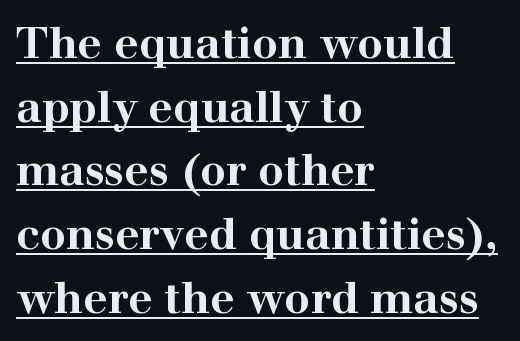
Spacing verdict: proportional, widths tailored to each character. The letters stand upright; this is a roman face. Is the type bold? Yes — the strokes are clearly thick and heavy. Vertical spacing — default. What kind of face is this? One with serifs. How are the letters spaced? Ordinarily, with no added tracking.
